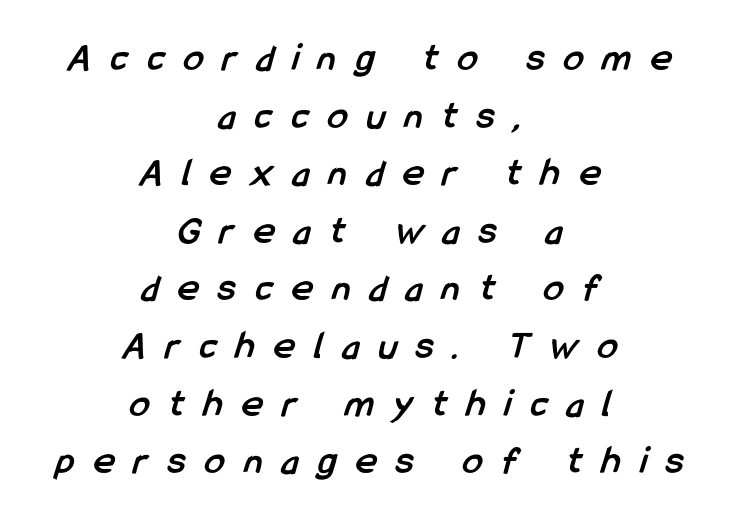
These lines are rendered in a variable-pitch font. In CSS terms this would be text-align: center. Does the type have serifs? No, each stem ends abruptly. What weight is shown? A full bold with thick strokes. The rendering inserts visible extra space after every character. The designer left line spacing at the default.
